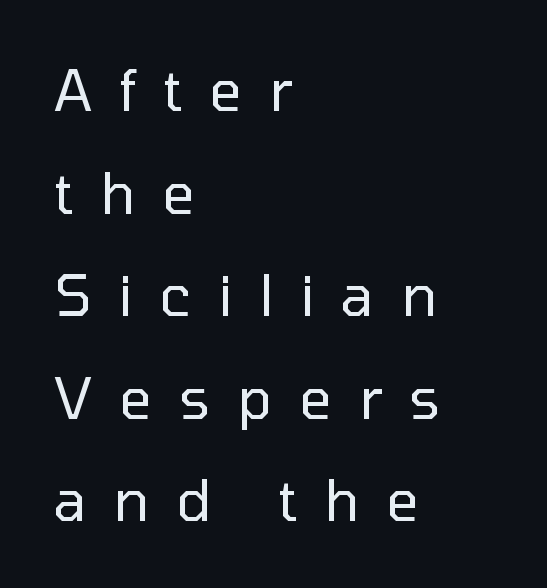
Q: Is the text bold? A: No.
Q: Is the text italic (slanted)? A: No, it is upright.
Q: Is the typeface a serif or a sans-serif typeface? A: Sans-serif.
Q: Is the text underlined? A: No.
Q: How is the paragraph aligned? A: Left-aligned.
Q: Is the spacing between letters normal or unusually wide? A: Unusually wide.
Q: Width (condensed, normal, or wide)? A: Normal.
Q: Stroke contrast? A: Low.
Q: x-height? A: Medium.
Q: Monospaced? A: No.
